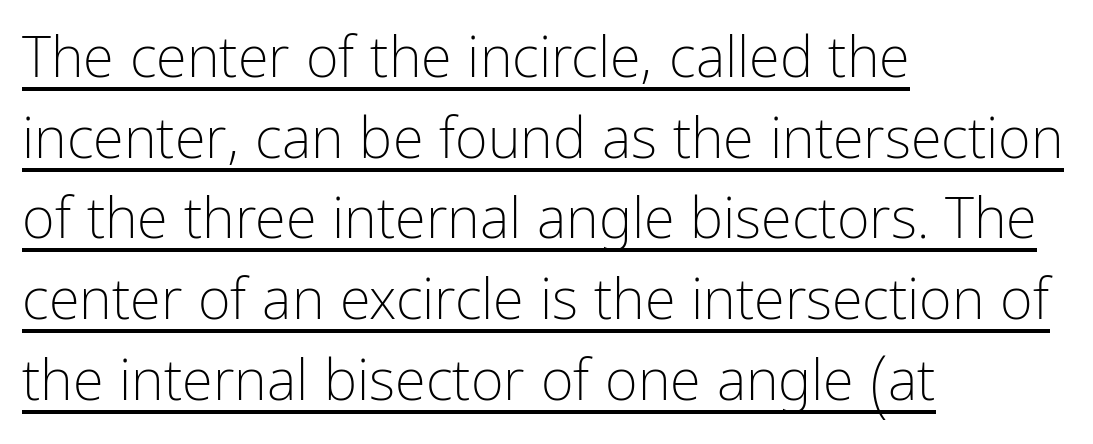
Q: Is the text bold? A: No.
Q: Is the text italic (slanted)? A: No, it is upright.
Q: Is the typeface a serif or a sans-serif typeface? A: Sans-serif.
Q: Is the text underlined? A: Yes.
Q: How is the paragraph aligned? A: Left-aligned.
Q: Is the spacing between letters normal or unusually wide? A: Normal.
Q: Is the spacing between lines tight, normal or loose? A: Normal.
Q: Width (condensed, normal, or wide)? A: Condensed.
Q: Stroke contrast? A: Low.
Q: x-height? A: Medium.
Q: Monospaced? A: No.
